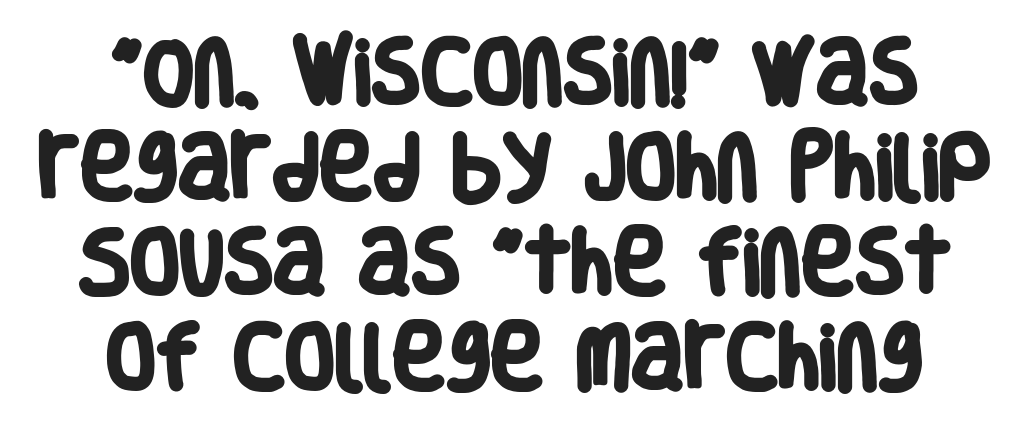
The face used here has the dense, thick strokes of a bold. The glyphs are unaccompanied by any horizontal stroke below them. Rows of type keep a routine distance in the vertical direction. Alignment: centered. Default kerning and tracking; the words read as compact shapes. Looks like regular typesetting: each glyph gets only the width it needs.
